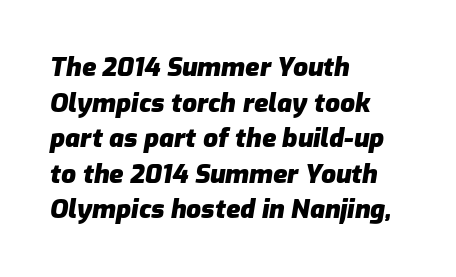
The image shows 26 px bold type, italic (leaning right); set left-aligned, normal line spacing (1.37x), normal letter spacing, not underlined.
